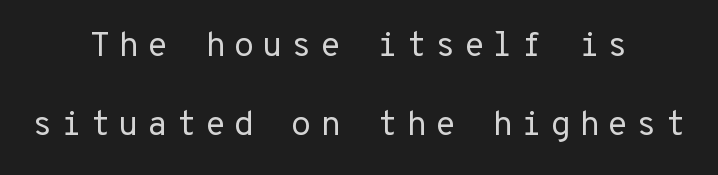
Q: Is the text bold? A: No.
Q: Is the text italic (slanted)? A: No, it is upright.
Q: Is the typeface a serif or a sans-serif typeface? A: Sans-serif.
Q: Is the text underlined? A: No.
Q: How is the paragraph aligned? A: Centered.
Q: Is the spacing between letters normal or unusually wide? A: Unusually wide.
Q: Is the spacing between lines tight, normal or loose? A: Loose.
Q: Width (condensed, normal, or wide)? A: Normal.
Q: Stroke contrast? A: Low.
Q: x-height? A: Medium.
Q: Monospaced? A: Yes.
